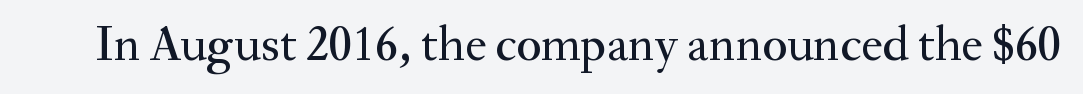
The image shows 49 px serif type, upright; set normal letter spacing, not underlined; medium stroke contrast and a small x-height.
